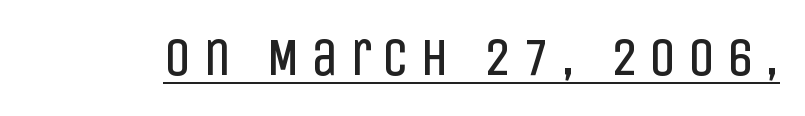
The image shows 53 px regular-weight, condensed sans-serif type, upright; set unusually wide letter spacing (+0.22 em), underlined; low stroke contrast and a large x-height.
